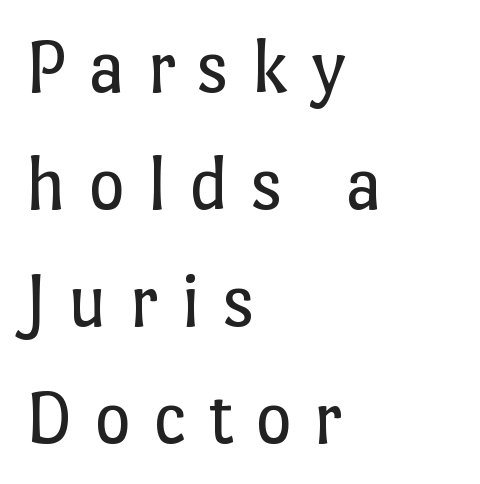
Q: Is the text bold? A: No.
Q: Is the text italic (slanted)? A: No, it is upright.
Q: Is the text underlined? A: No.
Q: How is the paragraph aligned? A: Left-aligned.
Q: Is the spacing between letters normal or unusually wide? A: Unusually wide.
Q: Is the spacing between lines tight, normal or loose? A: Normal.
Q: Width (condensed, normal, or wide)? A: Normal.
Q: Stroke contrast? A: Low.
Q: x-height? A: Medium.
Q: Monospaced? A: No.
